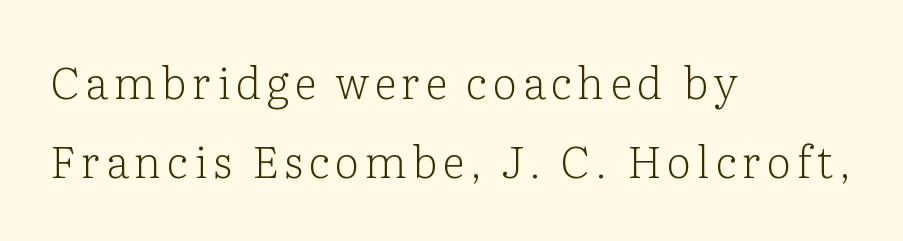
Spacing verdict: proportional, widths tailored to each character. Layout note: lines flush left. It's the straight-up-and-down kind of type. Only glyphs here, with clear space below each row. No heavy texture on the line: the type isn't bold.
